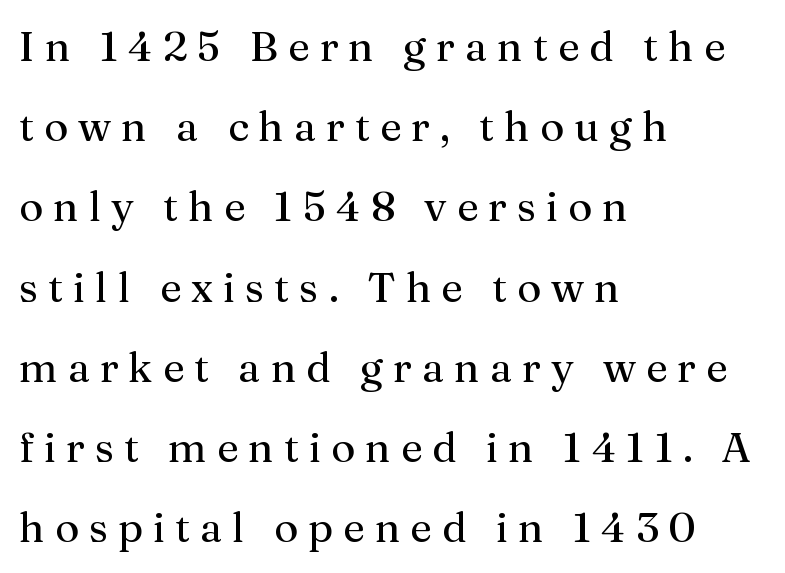
The image shows 42 px regular-weight serif type, upright; set left-aligned, loose line spacing (1.91x), unusually wide letter spacing (+0.24 em), not underlined; medium stroke contrast and a medium x-height.
